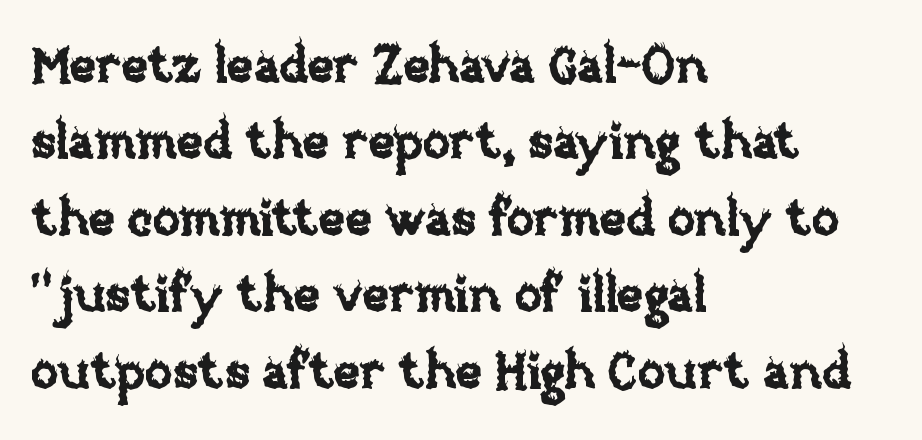
Q: Is the text italic (slanted)? A: No, it is upright.
Q: Is the text underlined? A: No.
Q: How is the paragraph aligned? A: Left-aligned.
Q: Is the spacing between letters normal or unusually wide? A: Normal.
Q: Is the spacing between lines tight, normal or loose? A: Normal.
Q: Width (condensed, normal, or wide)? A: Normal.
Q: Stroke contrast? A: Low.
Q: x-height? A: Large.
Q: Monospaced? A: No.
